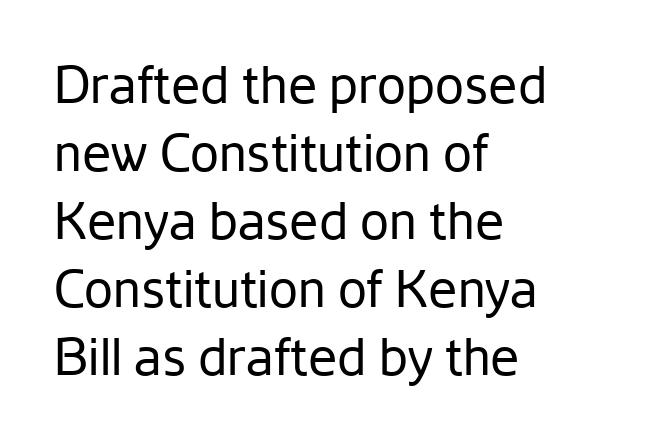
{"serif": "no", "italic": "no", "bold": "no", "weight": "regular", "width": "normal", "stroke_contrast": "low", "x_height": "medium", "monospaced": "no", "underline": "no", "align": "left", "line_spacing": "normal", "line_spacing_ratio": 1.31, "letter_spacing": "normal", "letter_spacing_em": 0.0, "glyph_px": 52}
